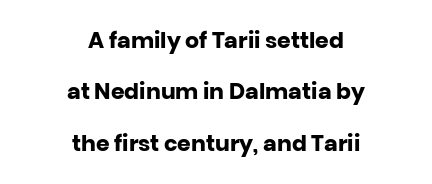
{"italic": "no", "bold": "yes", "underline": "no", "align": "center", "line_spacing": "loose", "line_spacing_ratio": 2.33, "letter_spacing": "normal", "letter_spacing_em": 0.0, "glyph_px": 22}
